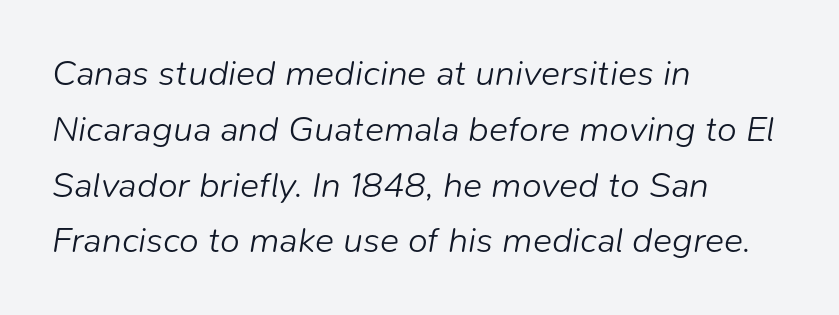
Q: Is the text bold? A: No.
Q: Is the text italic (slanted)? A: Yes, it leans right by about 9 degrees.
Q: Is the text underlined? A: No.
Q: How is the paragraph aligned? A: Left-aligned.
Q: Is the spacing between letters normal or unusually wide? A: Normal.
Q: Is the spacing between lines tight, normal or loose? A: Normal.
Q: Width (condensed, normal, or wide)? A: Normal.
Q: Stroke contrast? A: Low.
Q: x-height? A: Medium.
Q: Monospaced? A: No.
